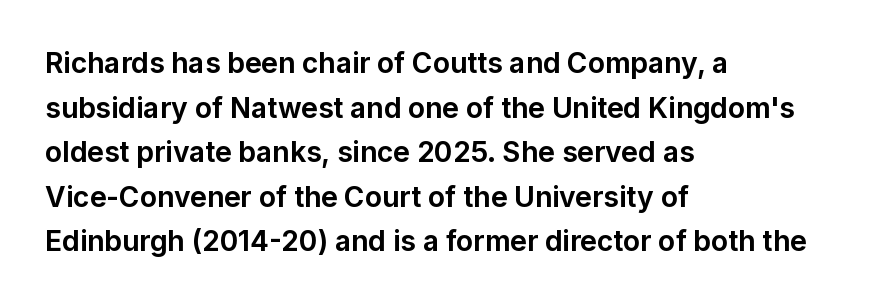
Q: Is the text bold? A: Yes.
Q: Is the text italic (slanted)? A: No, it is upright.
Q: Is the typeface a serif or a sans-serif typeface? A: Sans-serif.
Q: Is the text underlined? A: No.
Q: How is the paragraph aligned? A: Left-aligned.
Q: Is the spacing between letters normal or unusually wide? A: Normal.
Q: Is the spacing between lines tight, normal or loose? A: Normal.
Q: Width (condensed, normal, or wide)? A: Normal.
Q: Stroke contrast? A: Low.
Q: x-height? A: Medium.
Q: Monospaced? A: No.
